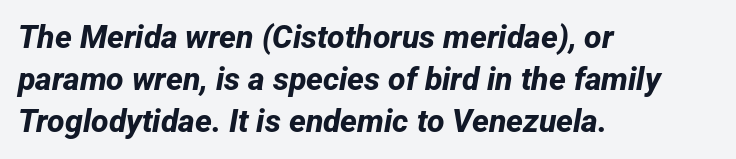
Q: Is the text bold? A: Yes.
Q: Is the typeface a serif or a sans-serif typeface? A: Sans-serif.
Q: Is the text underlined? A: No.
Q: How is the paragraph aligned? A: Left-aligned.
Q: Is the spacing between letters normal or unusually wide? A: Normal.
Q: Is the spacing between lines tight, normal or loose? A: Normal.
Q: Width (condensed, normal, or wide)? A: Normal.
Q: Stroke contrast? A: Low.
Q: x-height? A: Medium.
Q: Monospaced? A: No.
